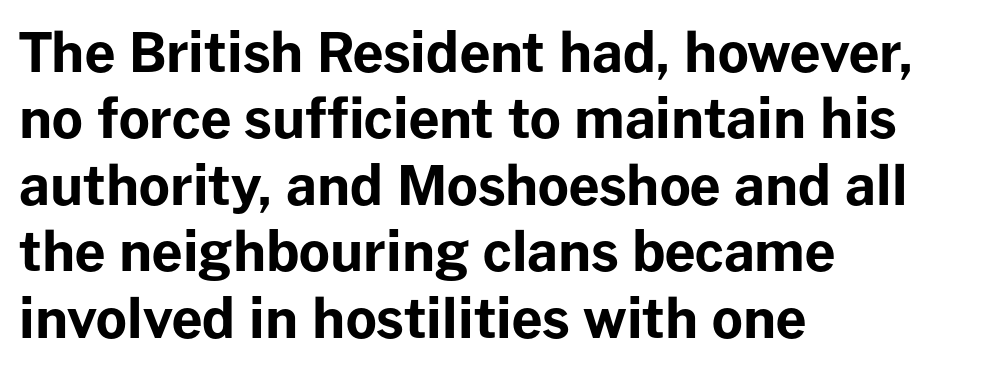
This sample has the flowing, uneven cadence of proportional lettering. Default kerning and tracking; the words read as compact shapes. The area under the type is left untouched. You'd pick this weight for a headline — it's a proper bold.
